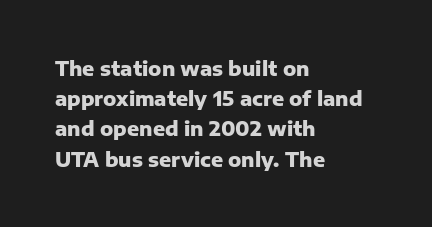
{"italic": "no", "bold": "yes", "underline": "no", "align": "left", "line_spacing": "normal", "line_spacing_ratio": 1.51, "letter_spacing": "normal", "letter_spacing_em": 0.0, "glyph_px": 20}
